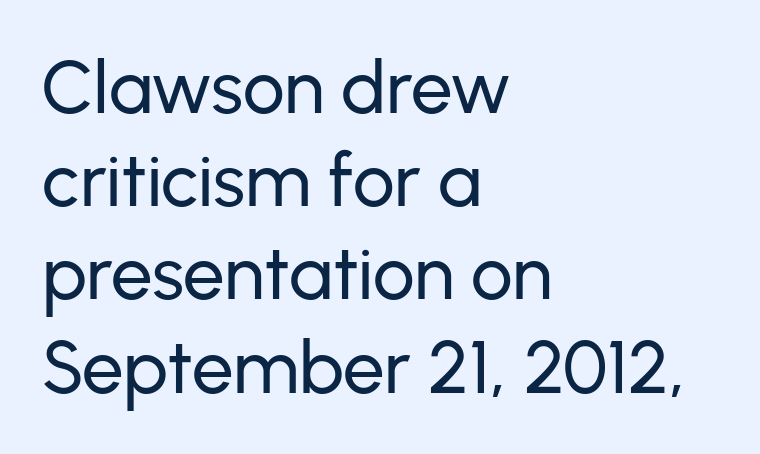
{"serif": "no", "italic": "no", "width": "normal", "stroke_contrast": "low", "x_height": "medium", "monospaced": "no", "underline": "no", "align": "left", "line_spacing": "normal", "line_spacing_ratio": 1.26, "letter_spacing": "normal", "letter_spacing_em": 0.0, "glyph_px": 74}
